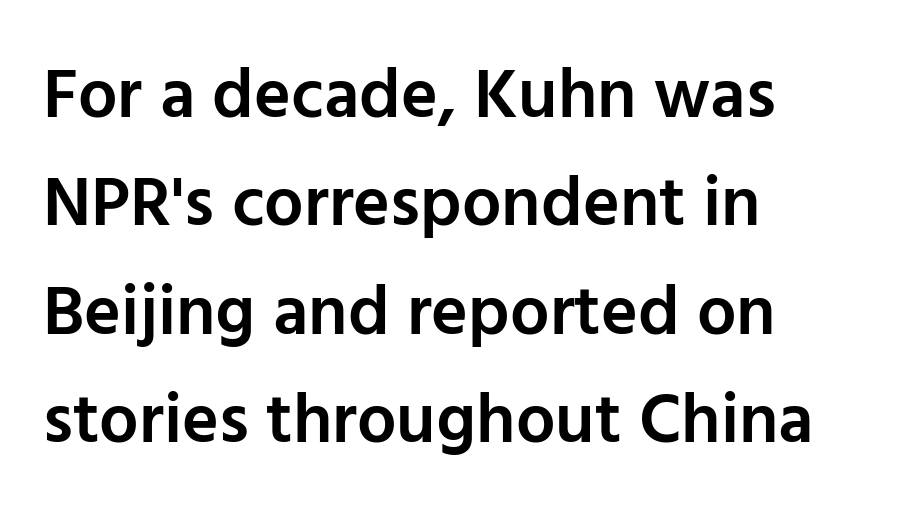
{"serif": "no", "italic": "no", "bold": "semi", "weight": "semibold", "width": "normal", "stroke_contrast": "low", "x_height": "medium", "monospaced": "no", "underline": "no", "align": "left", "line_spacing": "normal", "line_spacing_ratio": 1.55, "letter_spacing": "normal", "letter_spacing_em": 0.0, "glyph_px": 70}
